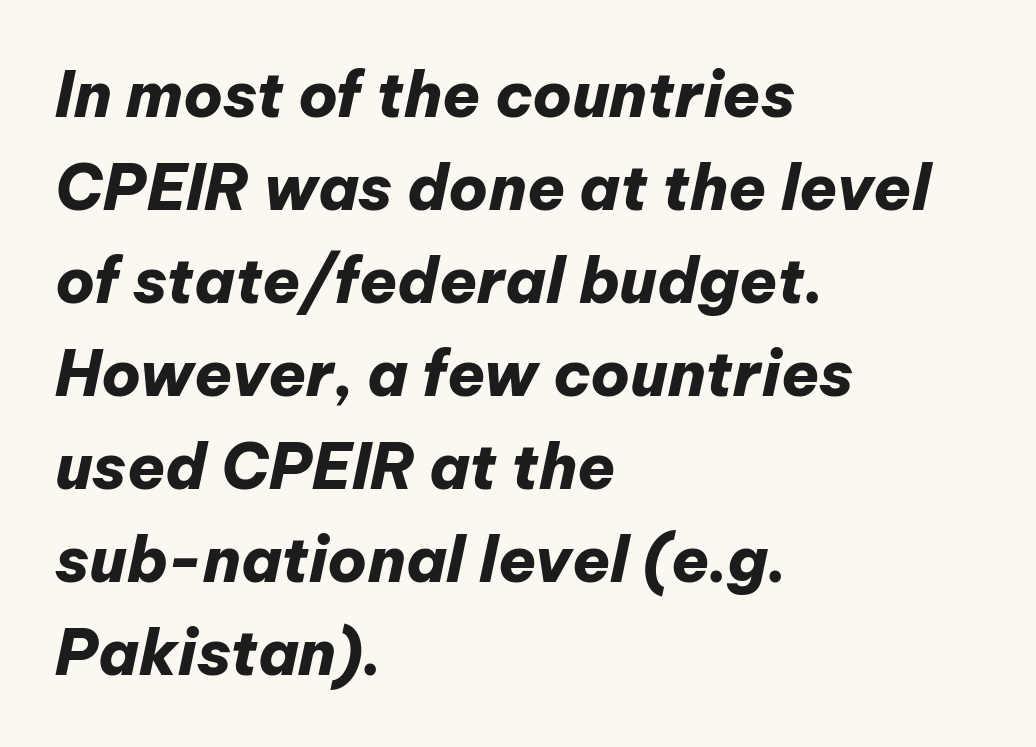
Q: Is the text bold? A: Yes.
Q: Is the text italic (slanted)? A: Yes, it leans right by about 12 degrees.
Q: Is the text underlined? A: No.
Q: How is the paragraph aligned? A: Left-aligned.
Q: Is the spacing between letters normal or unusually wide? A: Normal.
Q: Is the spacing between lines tight, normal or loose? A: Normal.
Q: Width (condensed, normal, or wide)? A: Normal.
Q: Stroke contrast? A: Low.
Q: x-height? A: Medium.
Q: Monospaced? A: No.
